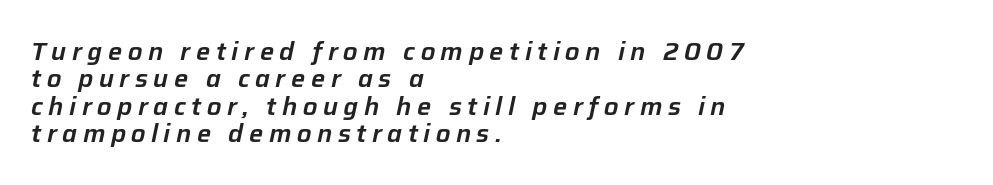
Q: Is the text italic (slanted)? A: Yes, it leans right by about 12 degrees.
Q: Is the text underlined? A: No.
Q: How is the paragraph aligned? A: Left-aligned.
Q: Is the spacing between letters normal or unusually wide? A: Unusually wide.
Q: Is the spacing between lines tight, normal or loose? A: Tight.
